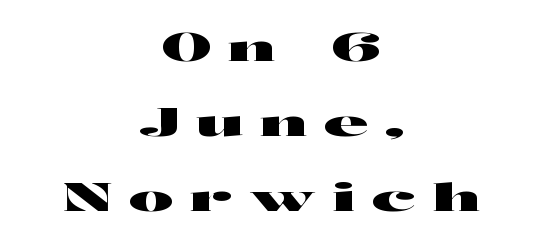
The image shows 38 px wide sans-serif type, upright; set centered, loose line spacing (1.97x), unusually wide letter spacing (+0.44 em), not underlined; high stroke contrast and a medium x-height.
